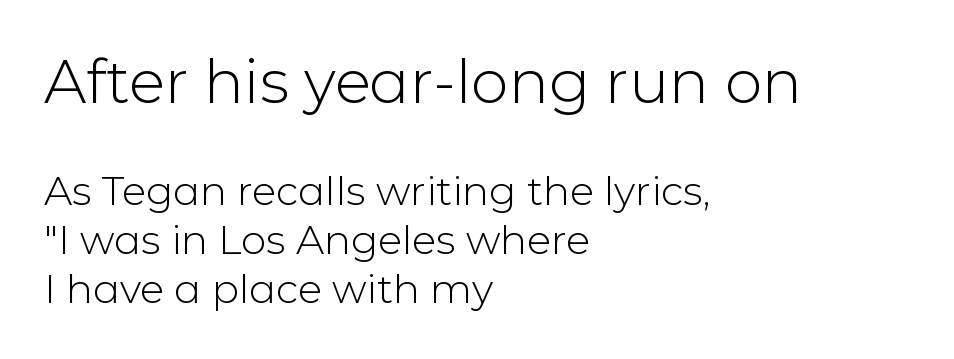
{"serif": "no", "italic": "no", "bold": "no", "weight": "light", "width": "normal", "stroke_contrast": "low", "x_height": "medium", "monospaced": "no", "underline": "no", "align": "left", "line_spacing_ratio": 1.23, "letter_spacing": "normal", "letter_spacing_em": 0.0, "larger_block": "first", "size_ratio": 1.5, "glyph_px": 60}
